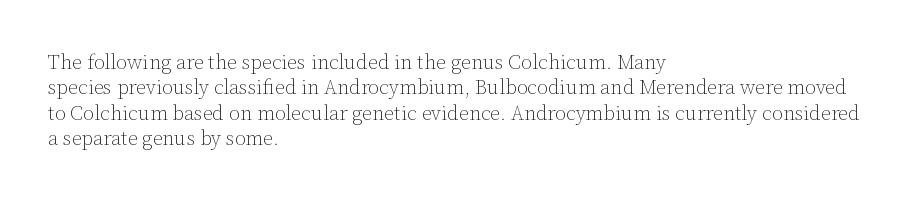
The rows are spaced the way most documents space them. Weight: in the light-to-regular range. Each word holds together tightly as a unit, with standard inter-letter gaps. Nobody drew a line under any word here.
